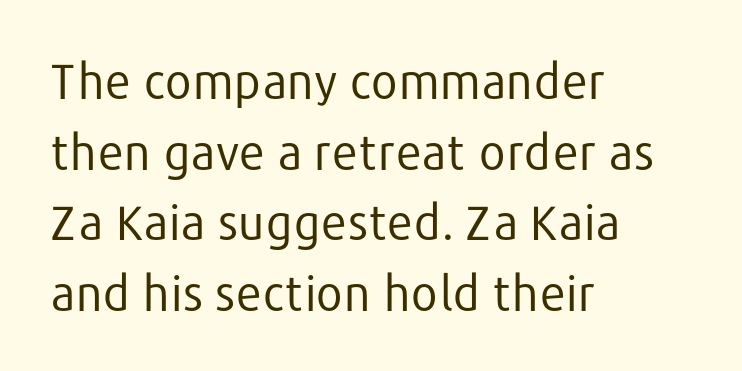
Q: Is the text bold? A: No.
Q: Is the text italic (slanted)? A: No, it is upright.
Q: Is the typeface a serif or a sans-serif typeface? A: Sans-serif.
Q: Is the text underlined? A: No.
Q: How is the paragraph aligned? A: Left-aligned.
Q: Is the spacing between letters normal or unusually wide? A: Normal.
Q: Is the spacing between lines tight, normal or loose? A: Normal.
Q: Width (condensed, normal, or wide)? A: Normal.
Q: Stroke contrast? A: Low.
Q: x-height? A: Medium.
Q: Monospaced? A: No.
